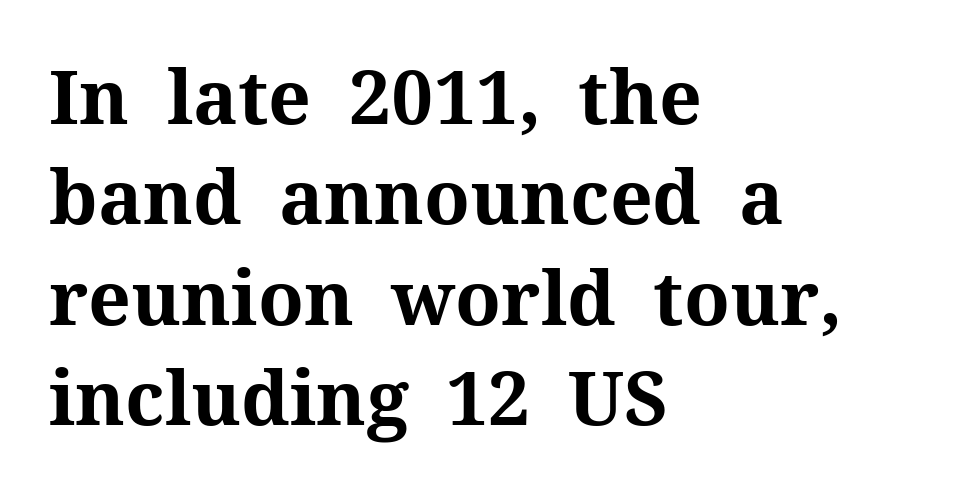
Visually the block forms a straight wall on the left and a jagged coastline on the right. Stroke thickness is high; the sample reads as a true bold. These lines were composed using upright roman letters. These lines keep a tight, regular rhythm from letter to letter. Has an underline been added? It has not. In terms of letterform style, serifs are clearly present.
